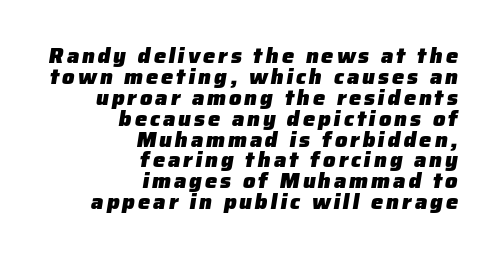
The image shows 22 px bold type; set right-aligned, tight line spacing (0.95x), not underlined.
